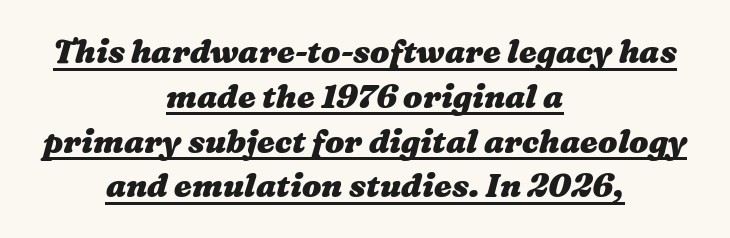
Q: Is the text bold? A: Yes.
Q: Is the text underlined? A: Yes.
Q: How is the paragraph aligned? A: Centered.
Q: Is the spacing between letters normal or unusually wide? A: Normal.
Q: Is the spacing between lines tight, normal or loose? A: Normal.
Q: Width (condensed, normal, or wide)? A: Wide.
Q: Stroke contrast? A: Medium.
Q: x-height? A: Medium.
Q: Monospaced? A: No.
